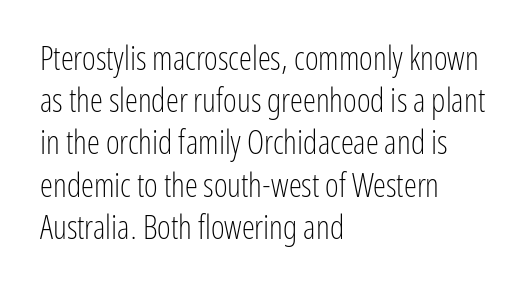
The image shows 33 px light, condensed sans-serif type, upright; set left-aligned, normal line spacing (1.28x), normal letter spacing, not underlined; low stroke contrast and a medium x-height.
